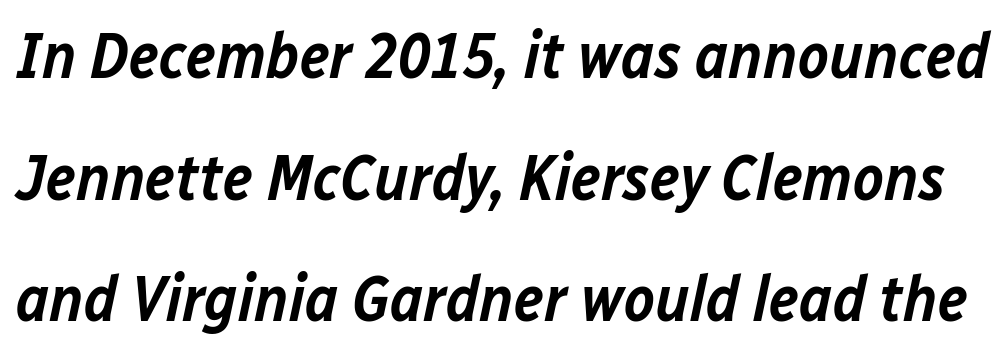
The image shows 65 px semibold type, italic (leaning right); set line spacing 1.87x, normal letter spacing, not underlined; low stroke contrast and a medium x-height.
